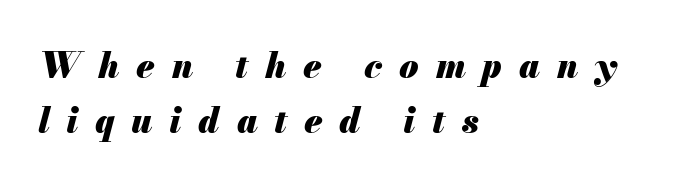
Q: Is the text bold? A: Yes.
Q: Is the text italic (slanted)? A: Yes, it leans right by about 13 degrees.
Q: Is the text underlined? A: No.
Q: How is the paragraph aligned? A: Left-aligned.
Q: Is the spacing between letters normal or unusually wide? A: Unusually wide.
Q: Is the spacing between lines tight, normal or loose? A: Normal.
Q: Width (condensed, normal, or wide)? A: Normal.
Q: Stroke contrast? A: Medium.
Q: x-height? A: Small.
Q: Monospaced? A: No.
